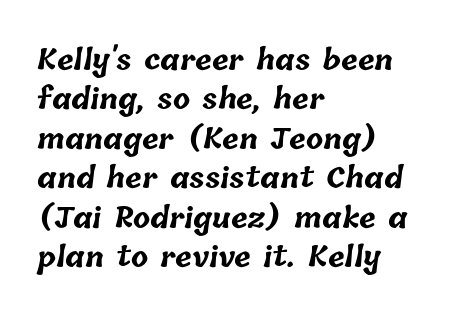
The image shows 28 px bold type; set left-aligned, normal line spacing (1.41x), normal letter spacing, not underlined; low stroke contrast and a medium x-height.
